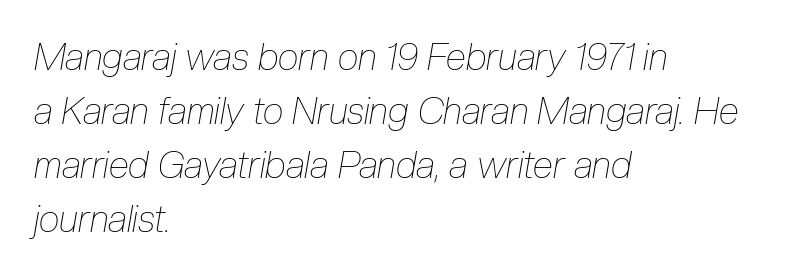
Q: Is the text bold? A: No.
Q: Is the text italic (slanted)? A: Yes, it leans right by about 10 degrees.
Q: Is the text underlined? A: No.
Q: How is the paragraph aligned? A: Left-aligned.
Q: Is the spacing between letters normal or unusually wide? A: Normal.
Q: Is the spacing between lines tight, normal or loose? A: Normal.
Q: Width (condensed, normal, or wide)? A: Condensed.
Q: Stroke contrast? A: Low.
Q: x-height? A: Medium.
Q: Monospaced? A: No.
